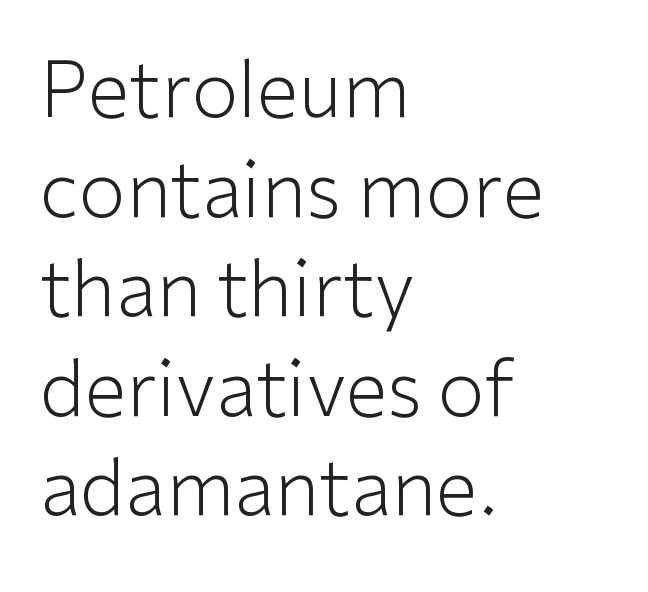
{"serif": "no", "italic": "no", "bold": "no", "weight": "light", "width": "normal", "stroke_contrast": "low", "x_height": "medium", "monospaced": "no", "underline": "no", "align": "left", "line_spacing": "normal", "line_spacing_ratio": 1.31, "letter_spacing": "normal", "letter_spacing_em": 0.0, "glyph_px": 76}
